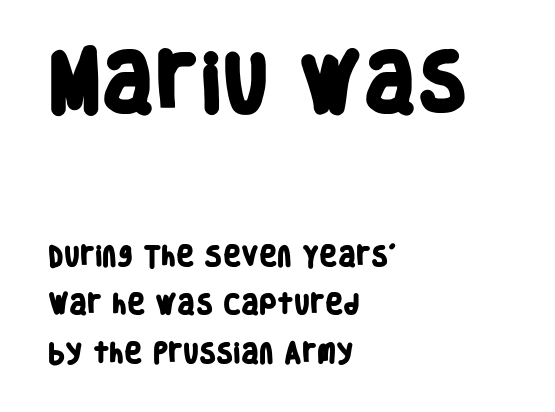
{"serif": "no", "bold": "yes", "weight": "heavy", "width": "condensed", "stroke_contrast": "low", "x_height": "large", "monospaced": "no", "underline": "no", "align": "left", "line_spacing": "loose", "line_spacing_ratio": 2.21, "letter_spacing": "normal", "letter_spacing_em": 0.0, "larger_block": "first", "size_ratio": 2.95, "glyph_px": 65}
